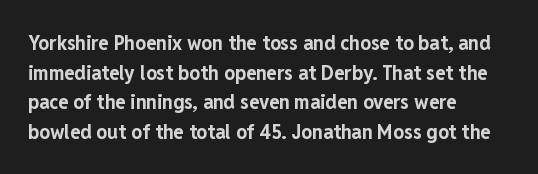
The image shows 21 px bold type, upright; set left-aligned, normal line spacing (1.41x), normal letter spacing, not underlined.
